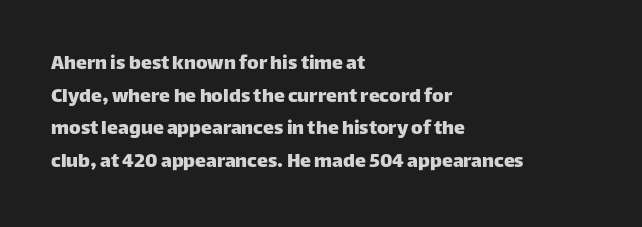
Q: Is the text italic (slanted)? A: No, it is upright.
Q: Is the text underlined? A: No.
Q: How is the paragraph aligned? A: Left-aligned.
Q: Is the spacing between letters normal or unusually wide? A: Normal.
Q: Is the spacing between lines tight, normal or loose? A: Normal.
